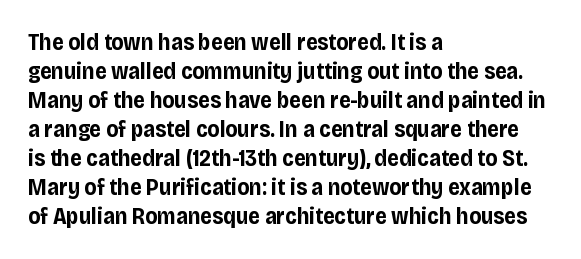
The image shows 23 px bold type, upright; set left-aligned, normal line spacing (1.26x), normal letter spacing, not underlined.
